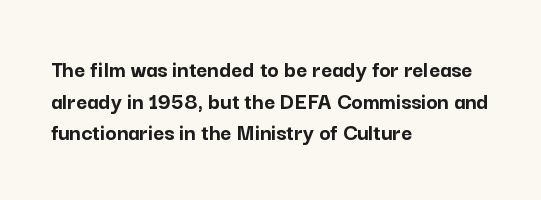
Q: Is the text bold? A: Yes.
Q: Is the text italic (slanted)? A: No, it is upright.
Q: Is the text underlined? A: No.
Q: How is the paragraph aligned? A: Left-aligned.
Q: Is the spacing between letters normal or unusually wide? A: Normal.
Q: Is the spacing between lines tight, normal or loose? A: Normal.
